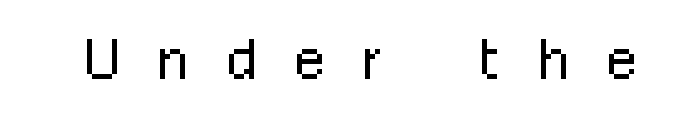
Q: Is the text bold? A: No.
Q: Is the text italic (slanted)? A: No, it is upright.
Q: Is the typeface a serif or a sans-serif typeface? A: Sans-serif.
Q: Is the text underlined? A: No.
Q: Is the spacing between letters normal or unusually wide? A: Unusually wide.
Q: Width (condensed, normal, or wide)? A: Condensed.
Q: Stroke contrast? A: Low.
Q: x-height? A: Medium.
Q: Monospaced? A: No.
